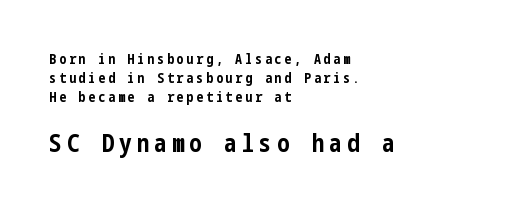
There is plenty of visible air inserted between adjacent glyphs. These words are printed bold, with thick strokes throughout. No italicization has been applied; the sample stays upright. Regarding leading, the lines here are spaced in the standard way.
